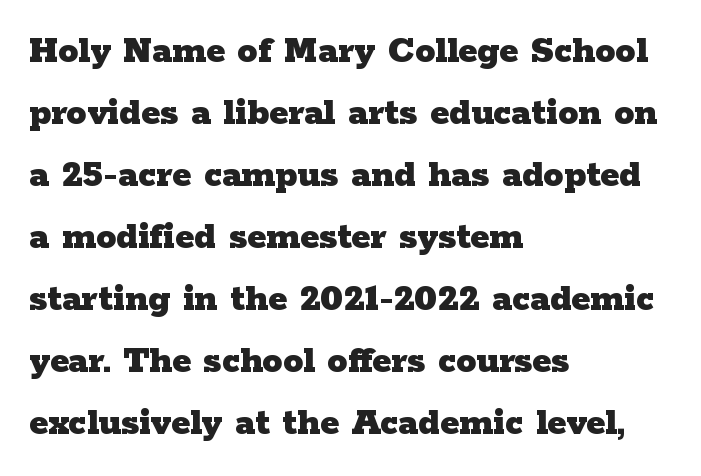
{"serif": "yes", "italic": "no", "bold": "yes", "weight": "heavy", "width": "wide", "stroke_contrast": "low", "x_height": "medium", "monospaced": "no", "underline": "no", "align": "left", "line_spacing": "normal", "line_spacing_ratio": 1.55, "letter_spacing": "normal", "letter_spacing_em": 0.0, "glyph_px": 40}
